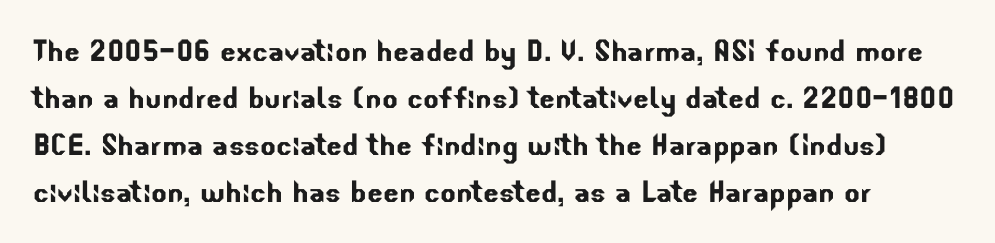
The image shows 37 px sans-serif type; set normal line spacing (1.27x), normal letter spacing, not underlined; low stroke contrast and a small x-height.
